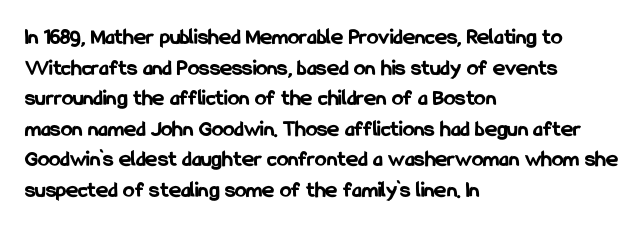
The image shows 23 px bold type, upright; set left-aligned, normal line spacing (1.33x), normal letter spacing, not underlined.
